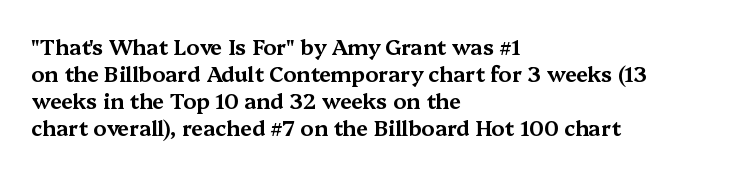
{"italic": "no", "underline": "no", "align": "left", "line_spacing": "normal", "line_spacing_ratio": 1.29, "letter_spacing": "normal", "letter_spacing_em": 0.0, "glyph_px": 21}
